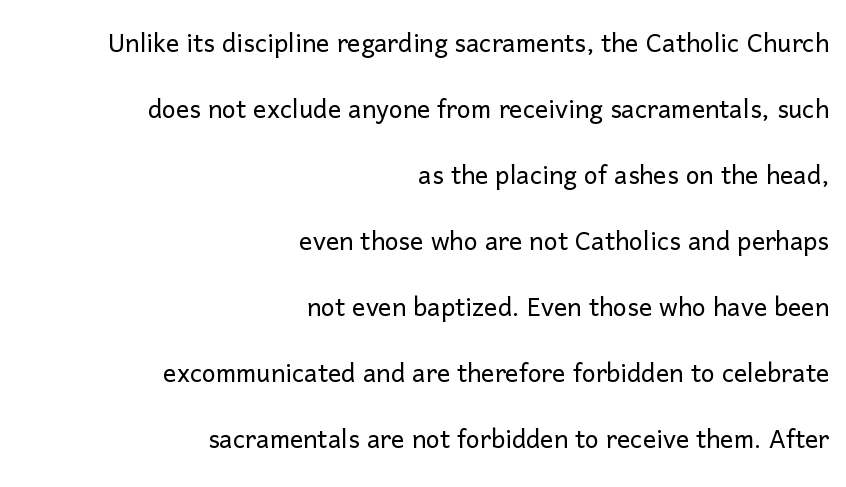
{"serif": "no", "italic": "no", "bold": "no", "weight": "light", "width": "normal", "stroke_contrast": "low", "x_height": "medium", "monospaced": "no", "underline": "no", "align": "right", "line_spacing": "loose", "line_spacing_ratio": 2.0, "letter_spacing": "normal", "letter_spacing_em": 0.0, "glyph_px": 33}
